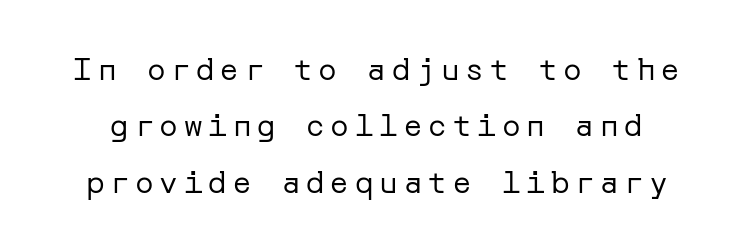
Font category for this specimen: sans-serif. Weight class: somewhere from thin through regular. A bare baseline throughout the passage. Style check: upright.
